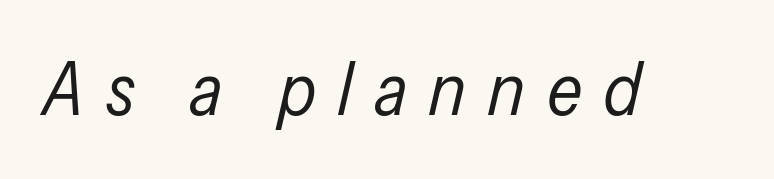
The image shows 74 px regular-weight, condensed type, italic (leaning right); set unusually wide letter spacing (+0.28 em), not underlined; low stroke contrast and a medium x-height.
